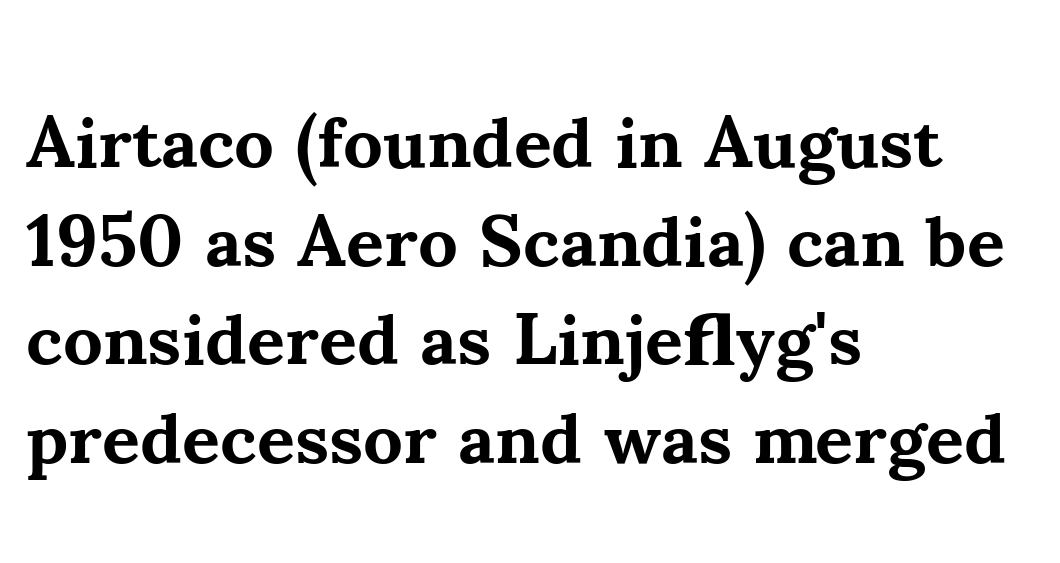
{"serif": "yes", "italic": "no", "bold": "yes", "weight": "bold", "width": "normal", "stroke_contrast": "medium", "x_height": "small", "monospaced": "no", "underline": "no", "align": "left", "line_spacing": "normal", "line_spacing_ratio": 1.35, "letter_spacing": "normal", "letter_spacing_em": 0.0, "glyph_px": 73}
